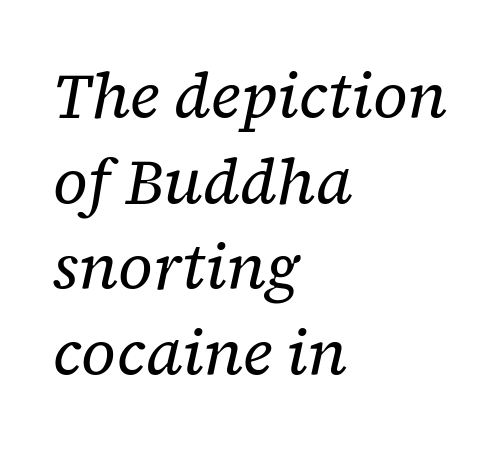
The image shows 63 px regular-weight serif type, italic (leaning right); set left-aligned, normal line spacing (1.36x), normal letter spacing, not underlined; low stroke contrast and a medium x-height.
